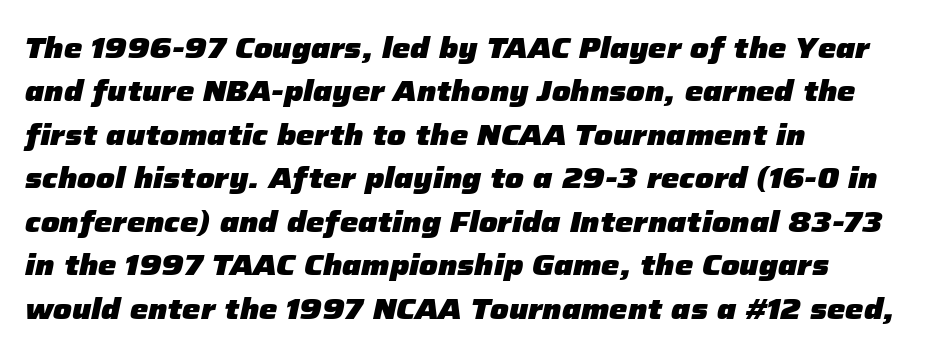
Emphasis by weight is at full strength: bold. Here the designer chose a conventional face with non-uniform glyph widths. The text block is weighted toward the left margin, trailing off unevenly rightward. The block of text has a typical density, with ordinary space between rows.
